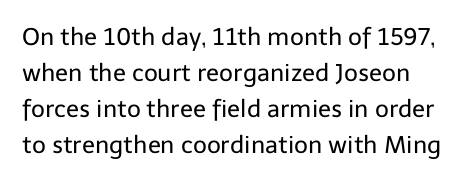
Every character sits straight up, as roman type does. Is the stroke heavy? The answer is a plain regular-or-lighter. Words appear dense and cohesive because spacing is normal. Just letters on the line, the space beneath them empty.
